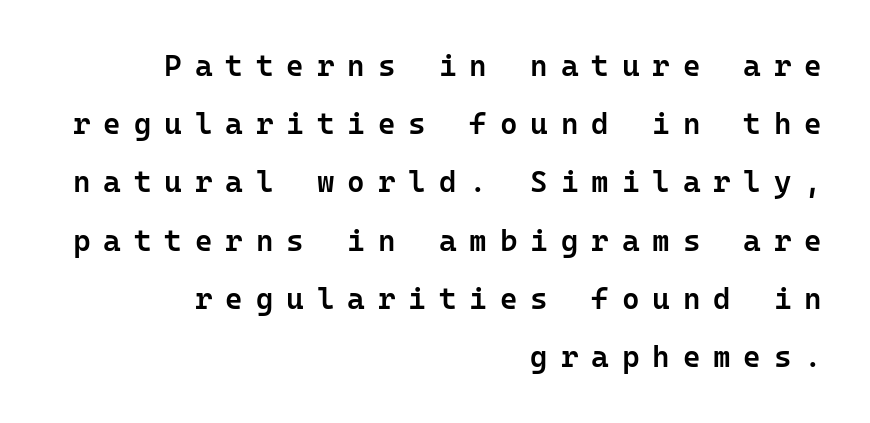
{"serif": "no", "italic": "no", "bold": "semi", "weight": "semibold", "width": "normal", "stroke_contrast": "low", "x_height": "medium", "monospaced": "yes", "underline": "no", "align": "right", "line_spacing": "loose", "line_spacing_ratio": 1.94, "letter_spacing": "wide", "letter_spacing_em": 0.43, "glyph_px": 30}
